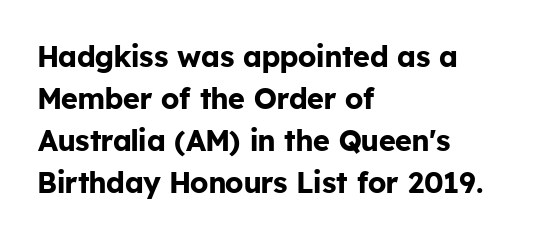
The image shows 29 px bold sans-serif type, upright; set left-aligned, normal line spacing (1.45x), normal letter spacing, not underlined; low stroke contrast and a medium x-height.
